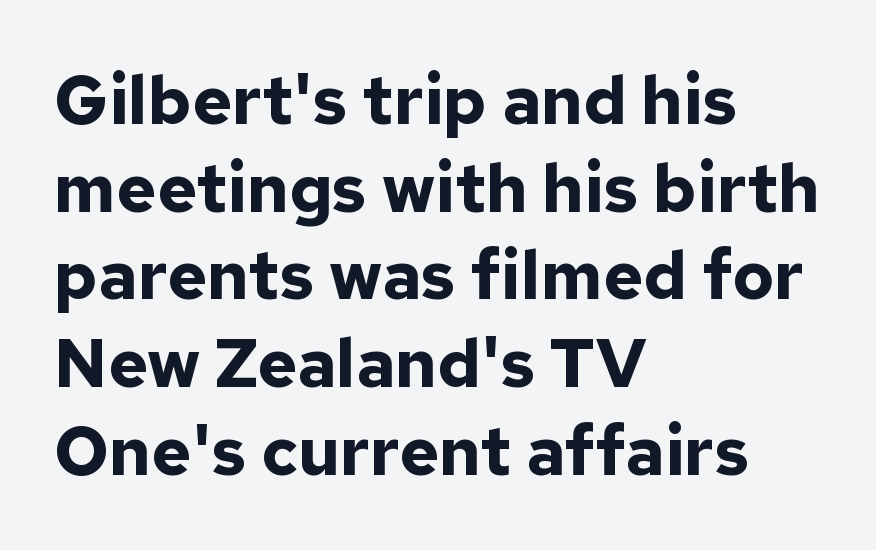
The rendering uses natural spacing where letterforms have individual widths. Observe the absence of serifs on each vertical stroke in this sample. Observe the ordinary spacing: letters are neighbours, not strangers. Clear beneath every line of the passage.
